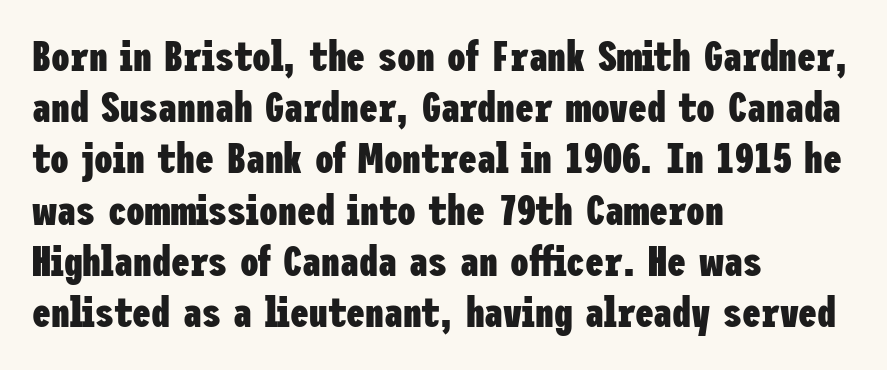
{"serif": "no", "italic": "no", "bold": "yes", "weight": "heavy", "width": "condensed", "stroke_contrast": "low", "x_height": "medium", "underline": "no", "align": "left", "line_spacing_ratio": 1.22, "letter_spacing": "normal", "letter_spacing_em": 0.0, "glyph_px": 42}
